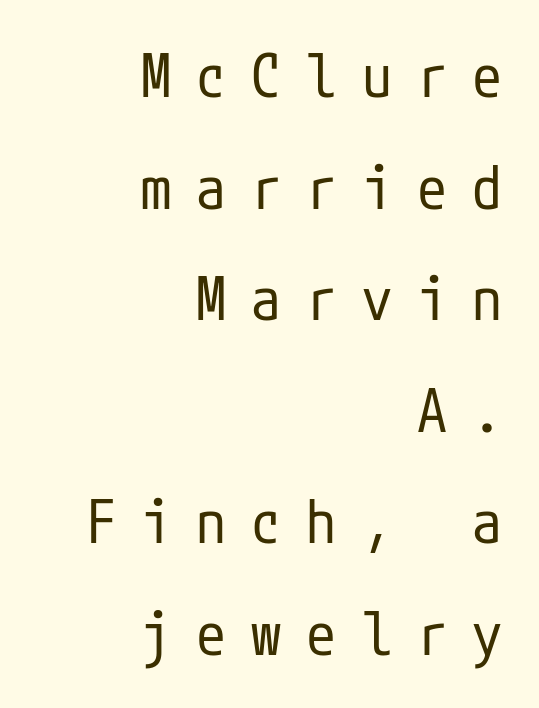
In terms of letterspacing, this is a distinctly airy, spread setting. Weight: regular or lighter. The font's upright variant was chosen for this text. Serif or sans? Sans — the stroke terminals are bare. Notice how the passage keeps a crisp vertical edge on the right only. Beneath every word, the page is bare.
